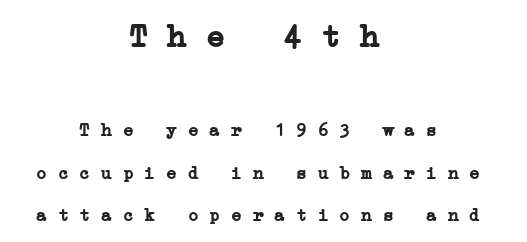
{"serif": "yes", "bold": "yes", "weight": "semibold", "width": "wide", "stroke_contrast": "low", "x_height": "medium", "monospaced": "yes", "underline": "no", "align": "center", "line_spacing": "loose", "line_spacing_ratio": 2.38, "letter_spacing": "normal", "letter_spacing_em": 0.0, "larger_block": "first", "size_ratio": 1.78, "glyph_px": 32}
